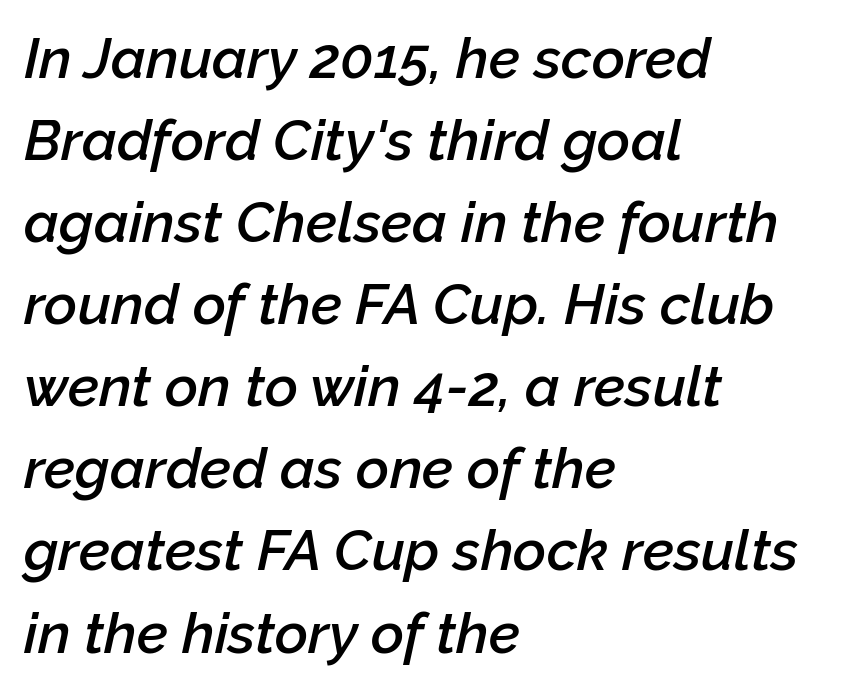
{"italic": "yes", "lean": "right", "slant_degrees": 12, "bold": "semi", "weight": "semibold", "width": "normal", "stroke_contrast": "low", "x_height": "medium", "monospaced": "no", "underline": "no", "align": "left", "line_spacing": "normal", "line_spacing_ratio": 1.44, "letter_spacing": "normal", "letter_spacing_em": 0.0, "glyph_px": 57}
